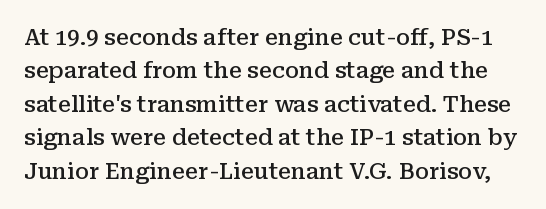
The type is set solid horizontally, with unmodified tracking. Summary of vertical rhythm: regular, with standard interline spacing. Its strokes are somewhat broadened, the hallmark of semibold type. Has an underline been added? It has not. The axis of the letterforms is exactly vertical.
